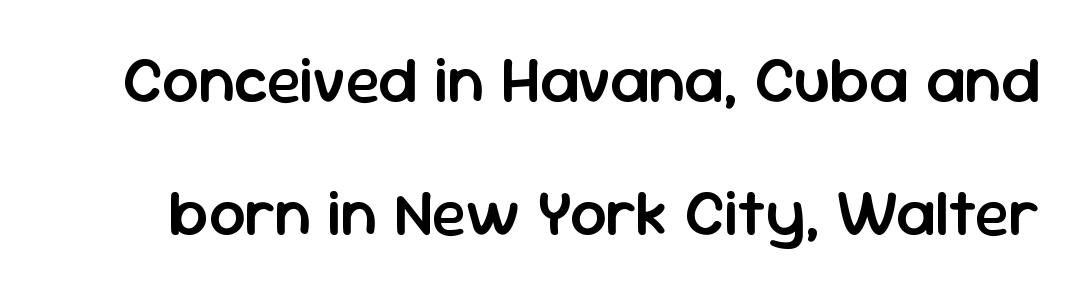
The letters advance in unequal steps, a hallmark of proportional type. How are the letters spaced? Ordinarily, with no added tracking. Ordinary non-slanted type is in use. The line-height multiplier appears high, well above default. The baseline area is clear.
